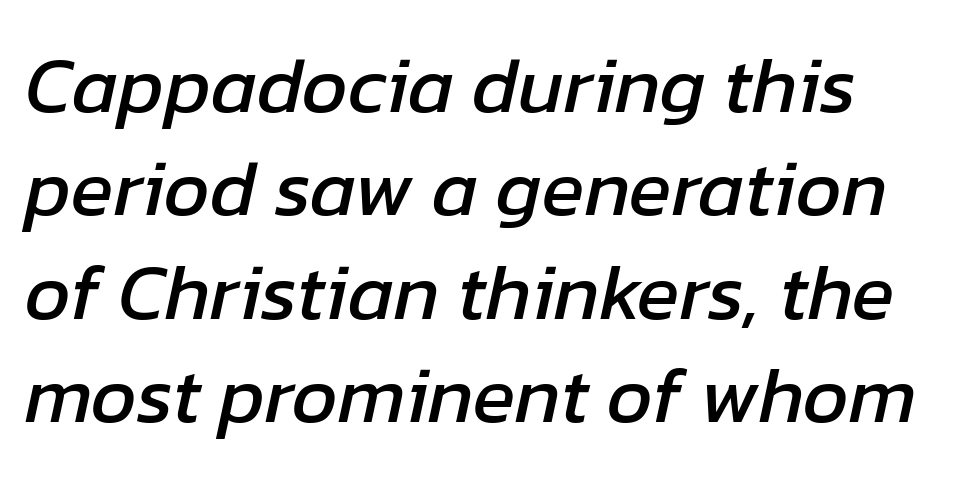
Q: Is the text italic (slanted)? A: Yes, it leans right by about 12 degrees.
Q: Is the text underlined? A: No.
Q: How is the paragraph aligned? A: Left-aligned.
Q: Is the spacing between letters normal or unusually wide? A: Normal.
Q: Is the spacing between lines tight, normal or loose? A: Normal.
Q: Width (condensed, normal, or wide)? A: Normal.
Q: Stroke contrast? A: Low.
Q: x-height? A: Medium.
Q: Monospaced? A: No.
